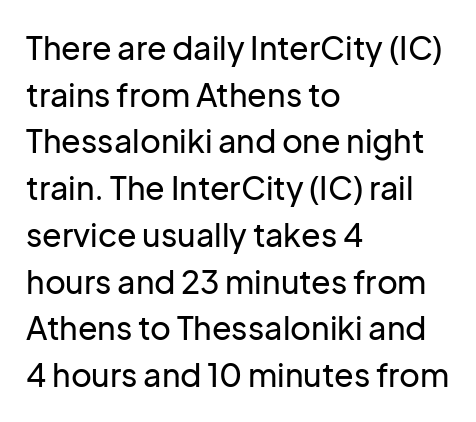
{"serif": "no", "italic": "no", "width": "normal", "stroke_contrast": "low", "x_height": "medium", "monospaced": "no", "underline": "no", "align": "left", "line_spacing": "normal", "line_spacing_ratio": 1.46, "letter_spacing": "normal", "letter_spacing_em": 0.0, "glyph_px": 32}
